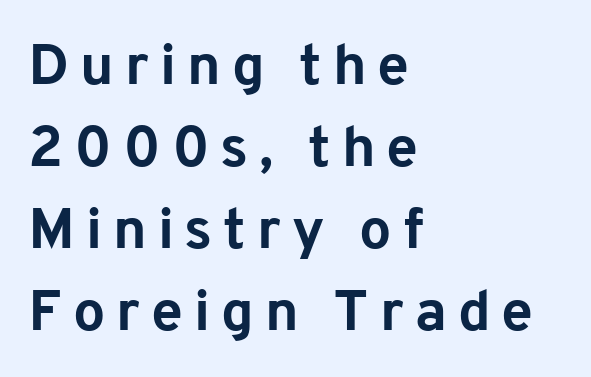
Q: Is the text bold? A: Yes.
Q: Is the text italic (slanted)? A: No, it is upright.
Q: Is the typeface a serif or a sans-serif typeface? A: Sans-serif.
Q: Is the text underlined? A: No.
Q: How is the paragraph aligned? A: Left-aligned.
Q: Is the spacing between lines tight, normal or loose? A: Normal.
Q: Width (condensed, normal, or wide)? A: Normal.
Q: Stroke contrast? A: Low.
Q: x-height? A: Medium.
Q: Monospaced? A: No.
